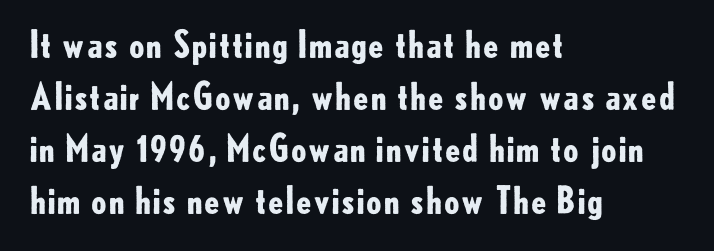
Q: Is the text bold? A: Yes.
Q: Is the text italic (slanted)? A: No, it is upright.
Q: Is the typeface a serif or a sans-serif typeface? A: Sans-serif.
Q: Is the text underlined? A: No.
Q: How is the paragraph aligned? A: Left-aligned.
Q: Is the spacing between letters normal or unusually wide? A: Normal.
Q: Is the spacing between lines tight, normal or loose? A: Normal.
Q: Width (condensed, normal, or wide)? A: Normal.
Q: Stroke contrast? A: Low.
Q: x-height? A: Small.
Q: Monospaced? A: No.
